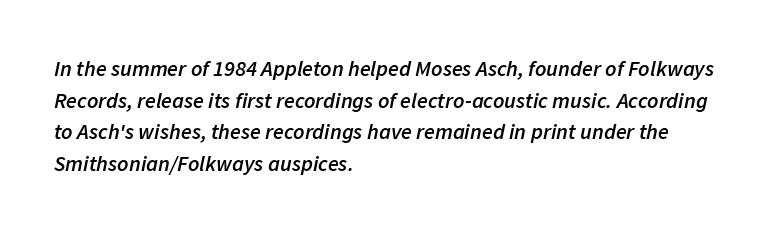
{"italic": "yes", "lean": "right", "slant_degrees": 11, "bold": "semi", "underline": "no", "align": "left", "line_spacing": "normal", "line_spacing_ratio": 1.44, "letter_spacing": "normal", "letter_spacing_em": 0.0, "glyph_px": 22}
